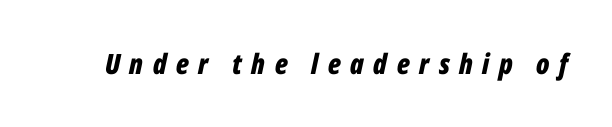
Q: Is the text bold? A: Yes.
Q: Is the text italic (slanted)? A: Yes, it leans right by about 12 degrees.
Q: Is the text underlined? A: No.
Q: Is the spacing between letters normal or unusually wide? A: Unusually wide.
Q: Width (condensed, normal, or wide)? A: Condensed.
Q: Stroke contrast? A: Low.
Q: x-height? A: Medium.
Q: Monospaced? A: No.
